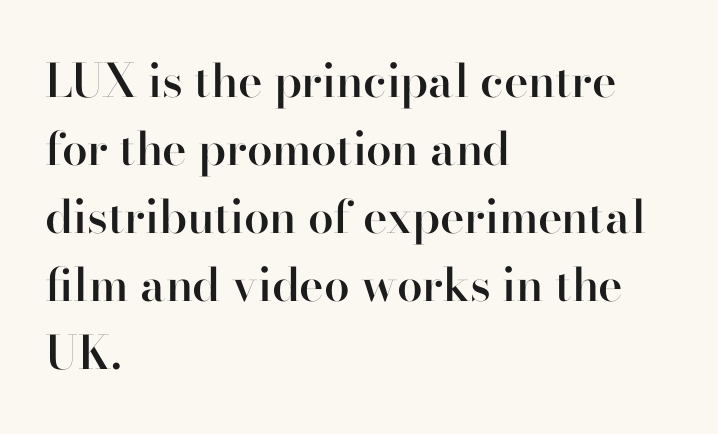
{"serif": "yes", "italic": "no", "bold": "semi", "weight": "semibold", "width": "normal", "stroke_contrast": "high", "x_height": "small", "monospaced": "no", "underline": "no", "align": "left", "line_spacing": "normal", "line_spacing_ratio": 1.48, "letter_spacing": "normal", "letter_spacing_em": 0.0, "glyph_px": 46}
